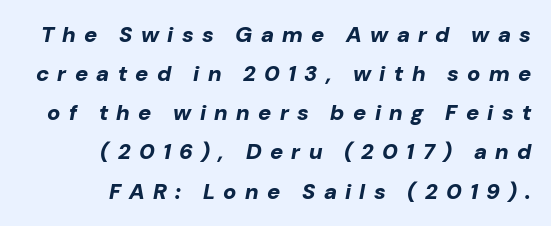
The image shows 22 px bold type, italic (leaning right); set right-aligned, line spacing 1.78x, unusually wide letter spacing (+0.38 em), not underlined.
